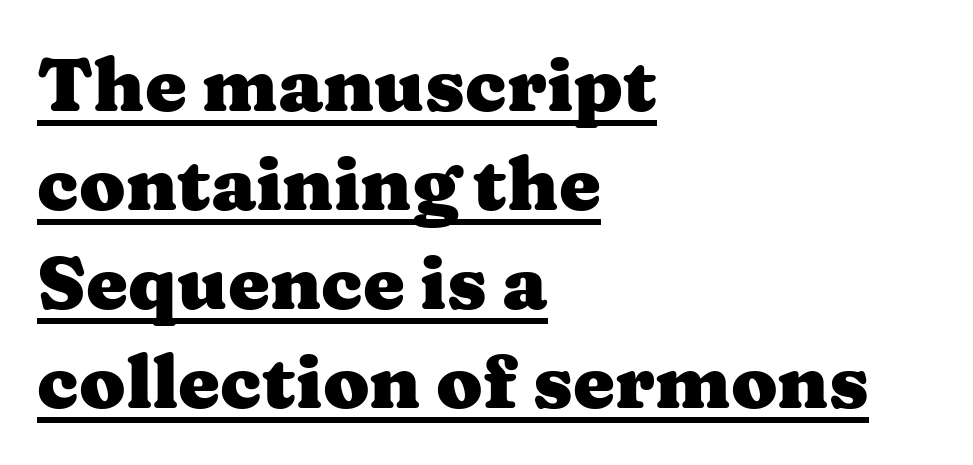
Q: Is the text bold? A: Yes.
Q: Is the text italic (slanted)? A: No, it is upright.
Q: Is the typeface a serif or a sans-serif typeface? A: Serif.
Q: Is the text underlined? A: Yes.
Q: How is the paragraph aligned? A: Left-aligned.
Q: Is the spacing between letters normal or unusually wide? A: Normal.
Q: Is the spacing between lines tight, normal or loose? A: Normal.
Q: Width (condensed, normal, or wide)? A: Wide.
Q: Stroke contrast? A: Medium.
Q: x-height? A: Medium.
Q: Monospaced? A: No.
